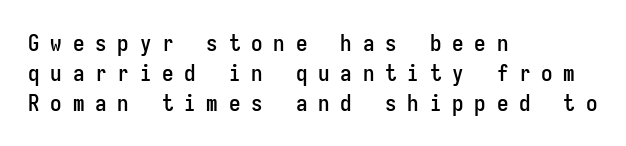
The image shows 23 px text type, upright; set left-aligned, normal line spacing (1.3x), unusually wide letter spacing (+0.47 em), not underlined.
